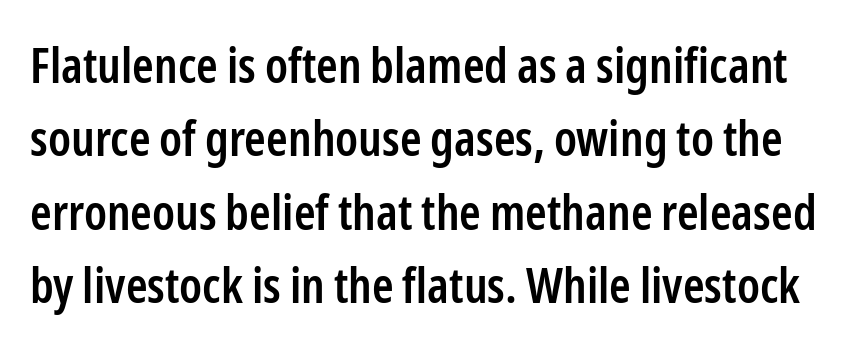
{"serif": "no", "italic": "no", "bold": "semi", "weight": "semibold", "width": "condensed", "stroke_contrast": "low", "x_height": "medium", "monospaced": "no", "underline": "no", "line_spacing": "normal", "line_spacing_ratio": 1.5, "letter_spacing": "normal", "letter_spacing_em": 0.0, "glyph_px": 49}
